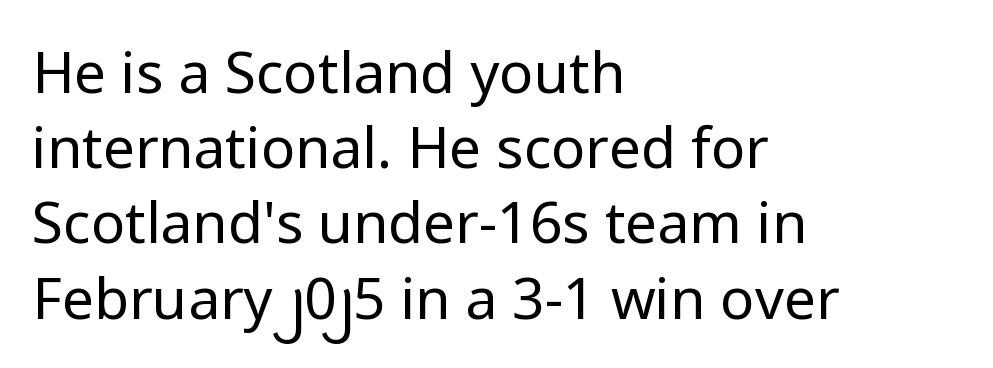
The lettering stays uniformly vertical, giving the passage a roman look. Is the block centered? No — it sits flush against the left margin. These lines are composed in type without serifs. This sample uses plain, unmodified letter spacing. Each row of text sits above clean, open space. The strokes are not fattened; the text isn't bold.
